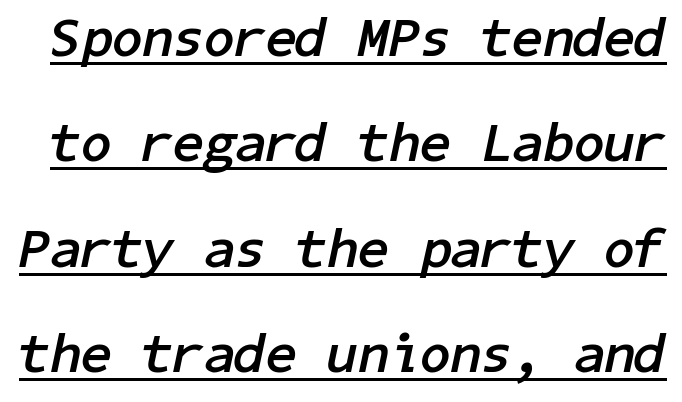
Q: Is the text bold? A: Yes.
Q: Is the text italic (slanted)? A: Yes, it leans right by about 11 degrees.
Q: Is the text underlined? A: Yes.
Q: Is the spacing between letters normal or unusually wide? A: Normal.
Q: Width (condensed, normal, or wide)? A: Normal.
Q: Stroke contrast? A: Low.
Q: x-height? A: Medium.
